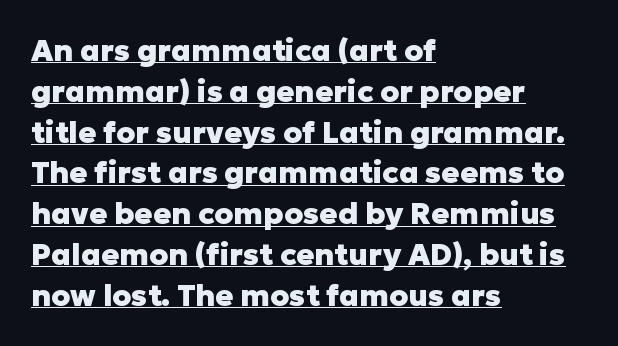
Q: Is the text bold? A: Yes.
Q: Is the text italic (slanted)? A: No, it is upright.
Q: Is the typeface a serif or a sans-serif typeface? A: Sans-serif.
Q: Is the text underlined? A: Yes.
Q: How is the paragraph aligned? A: Left-aligned.
Q: Is the spacing between letters normal or unusually wide? A: Normal.
Q: Is the spacing between lines tight, normal or loose? A: Normal.
Q: Width (condensed, normal, or wide)? A: Normal.
Q: Stroke contrast? A: Low.
Q: x-height? A: Medium.
Q: Monospaced? A: No.
